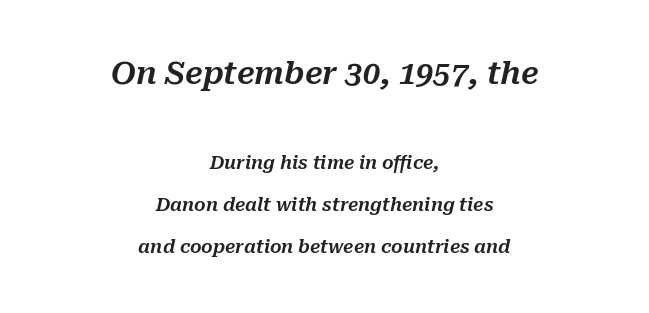
{"italic": "yes", "lean": "right", "slant_degrees": 10, "width": "normal", "stroke_contrast": "medium", "x_height": "medium", "monospaced": "no", "underline": "no", "align": "center", "line_spacing": "loose", "line_spacing_ratio": 2.33, "letter_spacing": "normal", "letter_spacing_em": 0.0, "larger_block": "first", "size_ratio": 1.72, "glyph_px": 31}
